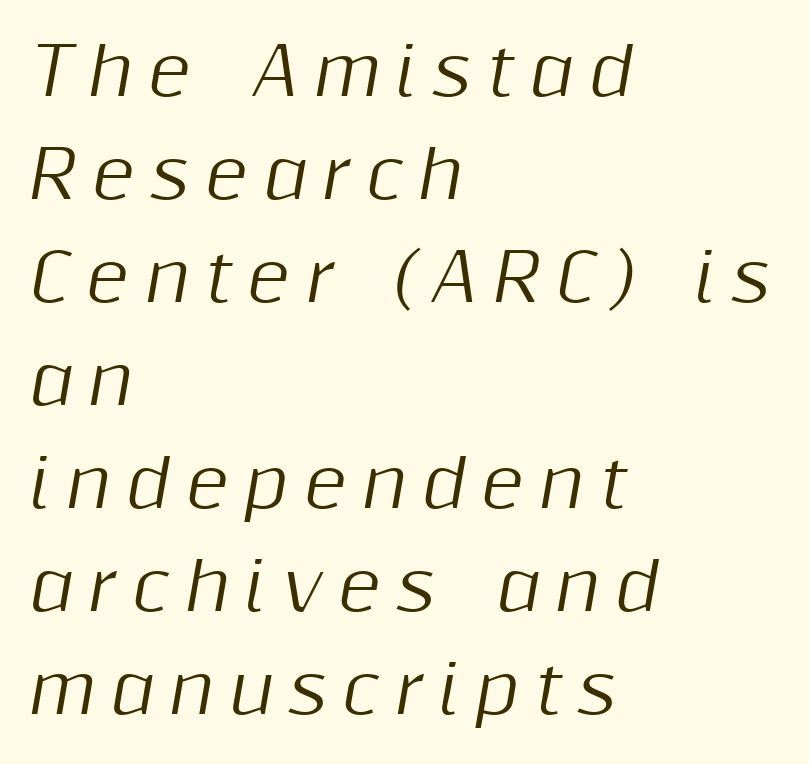
{"italic": "yes", "lean": "right", "slant_degrees": 10, "width": "normal", "stroke_contrast": "medium", "x_height": "medium", "monospaced": "no", "underline": "no", "align": "left", "line_spacing": "normal", "line_spacing_ratio": 1.56, "letter_spacing": "wide", "letter_spacing_em": 0.23, "glyph_px": 66}
